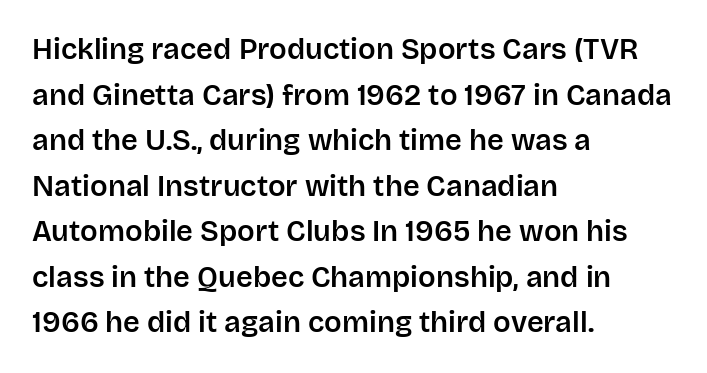
The image shows 29 px sans-serif type, upright; set left-aligned, normal line spacing (1.57x), normal letter spacing, not underlined; low stroke contrast and a large x-height.
